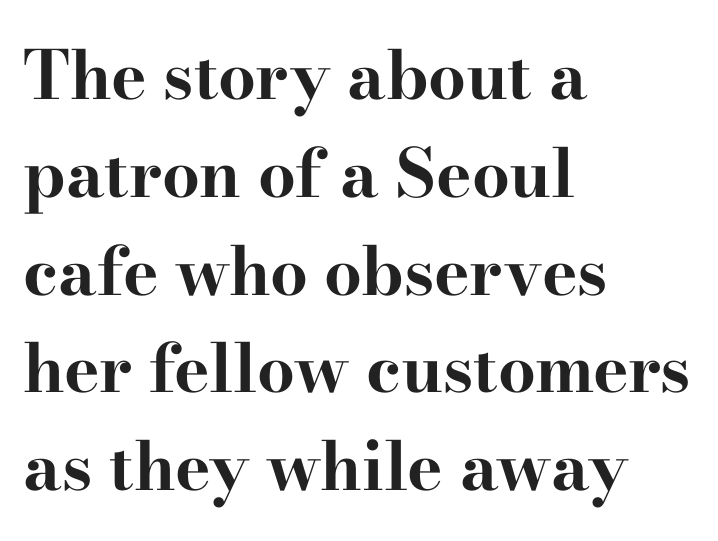
Quick note: interline space is typical. The letters advance in unequal steps, a hallmark of proportional type. Check under the words: just untouched page. This sample uses plain, unmodified letter spacing. All the whitespace from short lines collects on the right.
